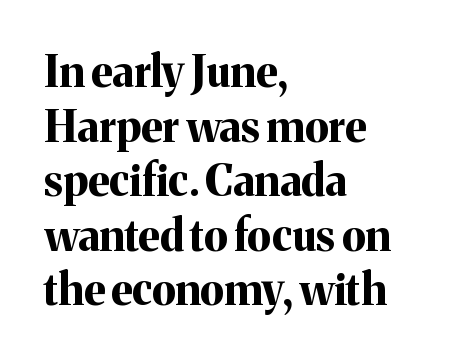
How heavy is the stroke? Heavy — this is a bold. There is no visible air inserted between adjacent glyphs. The letters advance in unequal steps, a hallmark of proportional type. This sample keeps an unexceptional amount of space between lines. The glyphs in this specimen are seriffed.
